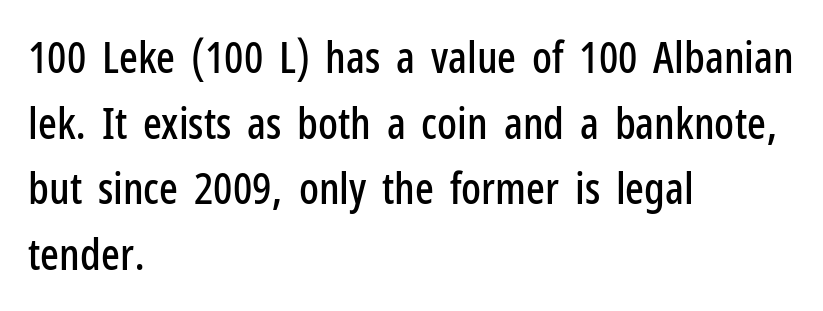
These lines are rendered in a variable-pitch font. The letters stand upright; this is a roman face. The characters display no serif detailing; their extremities are plain. The space directly below the letters is spotless. Every row of glyphs begins at an identical x-position on the left.
